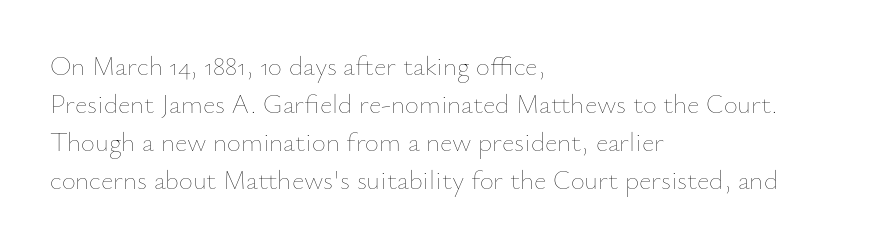
Q: Is the text bold? A: No.
Q: Is the text italic (slanted)? A: No, it is upright.
Q: Is the text underlined? A: No.
Q: How is the paragraph aligned? A: Left-aligned.
Q: Is the spacing between letters normal or unusually wide? A: Normal.
Q: Is the spacing between lines tight, normal or loose? A: Normal.
